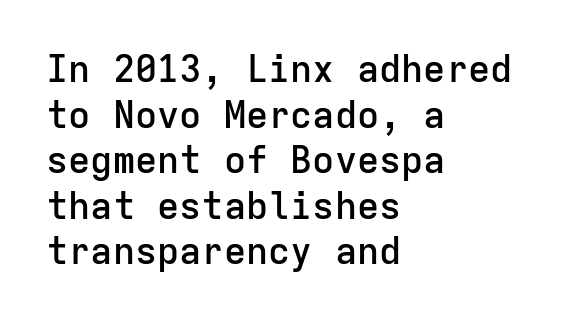
Rule under the text: the space is simply empty. Think of a typewriter: that constant character pitch is what you see here. This is roman type, the default non-slanted kind. This is sans-serif lettering, the kind often seen on screens and signage. Does the copy run flush right? No — it runs flush left.
